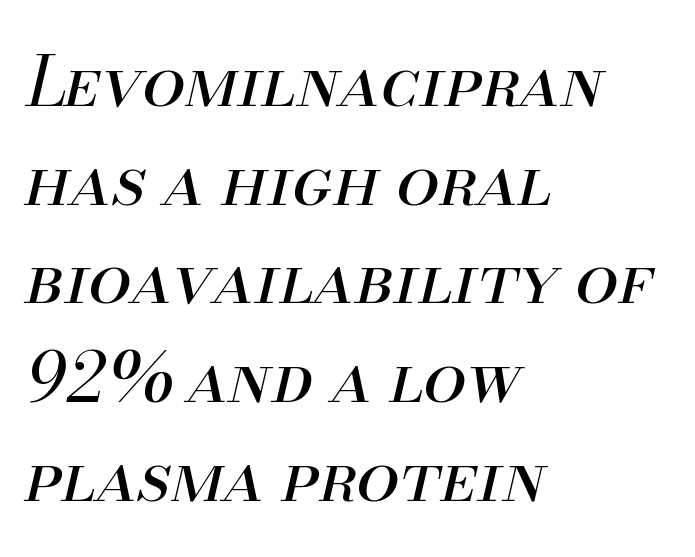
Slant detected: the letters are inclined. These lines are set flush left with a ragged right edge. Rule under the text: the space is simply empty. Leading: standard. This reads as an unemphasized weight, regular at the heaviest. Varying glyph widths throughout — classic text-font behaviour.
